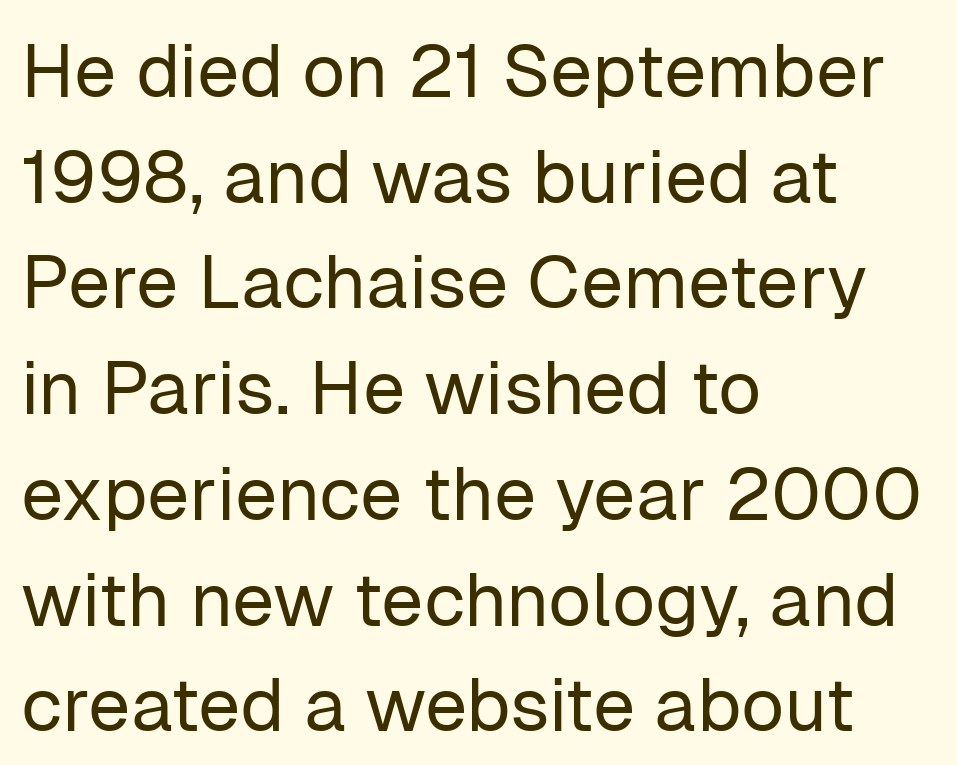
To sum up the face: it is a sans, with no serifs. The passage shown stacks its lines at a standard gap. Has an underline been added? It has not. Stroke mass is kept to a normal reading level or below. The axis of the letterforms is exactly vertical.
